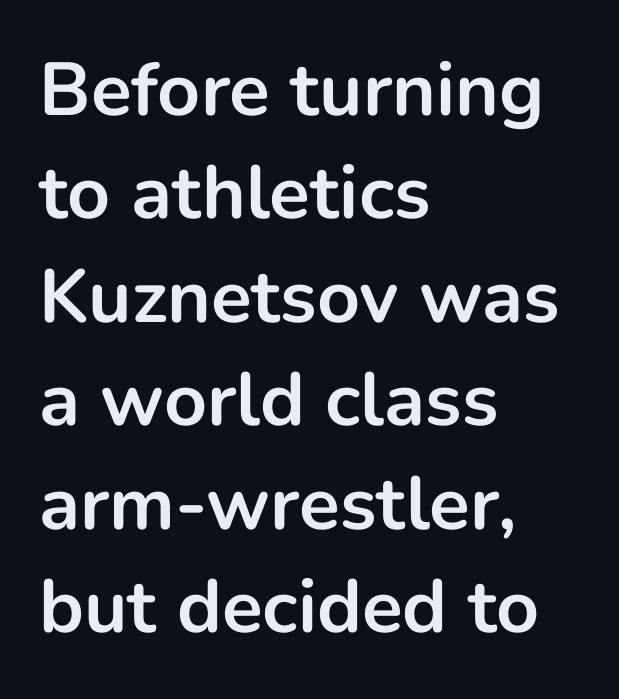
{"serif": "no", "italic": "no", "bold": "yes", "weight": "bold", "width": "normal", "stroke_contrast": "low", "x_height": "medium", "monospaced": "no", "underline": "no", "align": "left", "line_spacing": "normal", "line_spacing_ratio": 1.38, "letter_spacing": "normal", "letter_spacing_em": 0.0, "glyph_px": 75}
